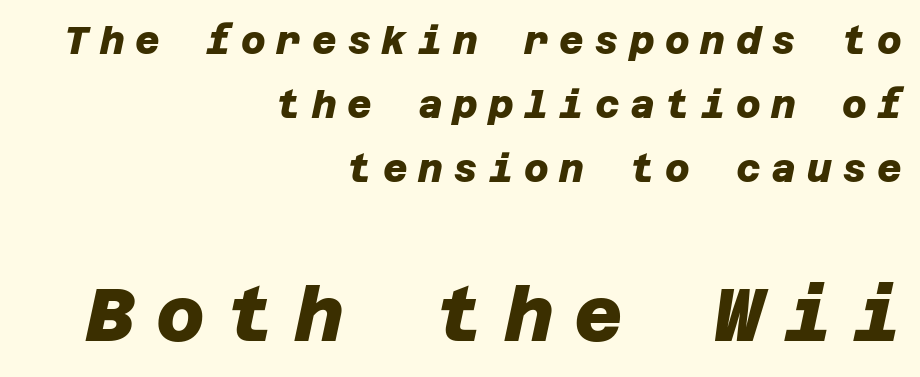
{"serif": "no", "bold": "yes", "weight": "heavy", "width": "normal", "stroke_contrast": "low", "x_height": "large", "underline": "no", "align": "right", "line_spacing": "normal", "line_spacing_ratio": 1.68, "letter_spacing": "wide", "letter_spacing_em": 0.28, "larger_block": "second", "size_ratio": 1.97, "glyph_px": 75}
